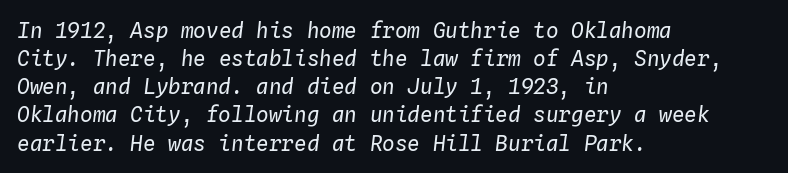
Q: Is the text bold? A: No.
Q: Is the text italic (slanted)? A: Yes, it leans right by about 4 degrees.
Q: Is the text underlined? A: No.
Q: How is the paragraph aligned? A: Left-aligned.
Q: Is the spacing between letters normal or unusually wide? A: Normal.
Q: Is the spacing between lines tight, normal or loose? A: Normal.
